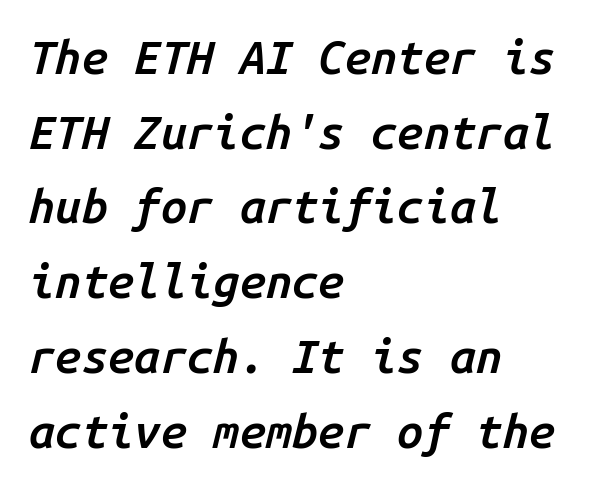
Q: Is the text bold? A: Semi-bold.
Q: Is the text italic (slanted)? A: Yes, it leans right by about 14 degrees.
Q: Is the text underlined? A: No.
Q: How is the paragraph aligned? A: Left-aligned.
Q: Is the spacing between letters normal or unusually wide? A: Normal.
Q: Is the spacing between lines tight, normal or loose? A: Normal.
Q: Width (condensed, normal, or wide)? A: Normal.
Q: Stroke contrast? A: Low.
Q: x-height? A: Medium.
Q: Monospaced? A: Yes.
